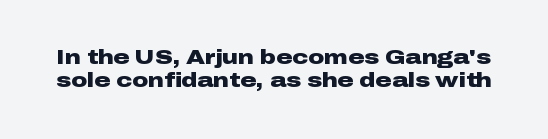
Q: Is the text bold? A: Yes.
Q: Is the text italic (slanted)? A: No, it is upright.
Q: Is the text underlined? A: No.
Q: Is the spacing between letters normal or unusually wide? A: Normal.
